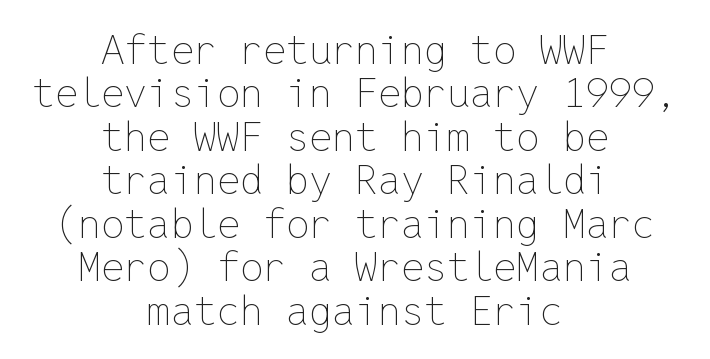
The image shows 41 px thin type, upright, monospaced; set centered, tight line spacing (1.06x), normal letter spacing, not underlined; low stroke contrast and a medium x-height.
